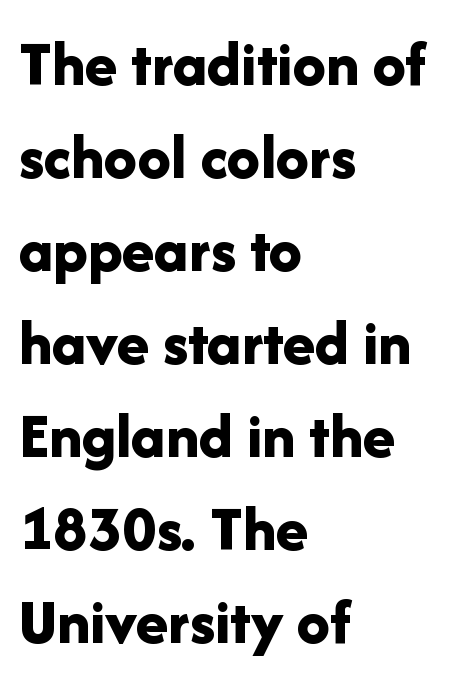
A sans-serif font was chosen for this passage. Posture: upright roman. Every letter is thick-stroked: bold, no question. Here the designer chose a conventional face with non-uniform glyph widths. Check under the words: just untouched page. Line starts are locked; line ends wander.
